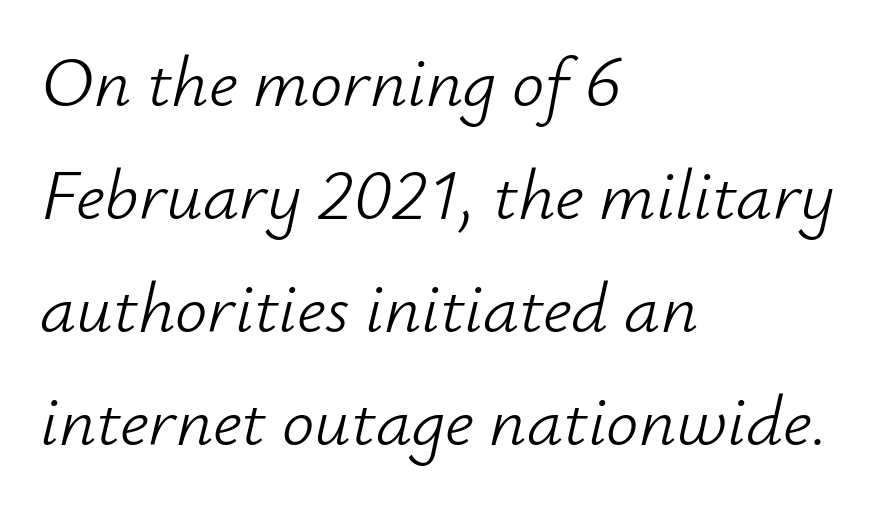
The image shows 72 px light type, italic (leaning right); set left-aligned, normal line spacing (1.57x), normal letter spacing, not underlined; low stroke contrast and a small x-height.
